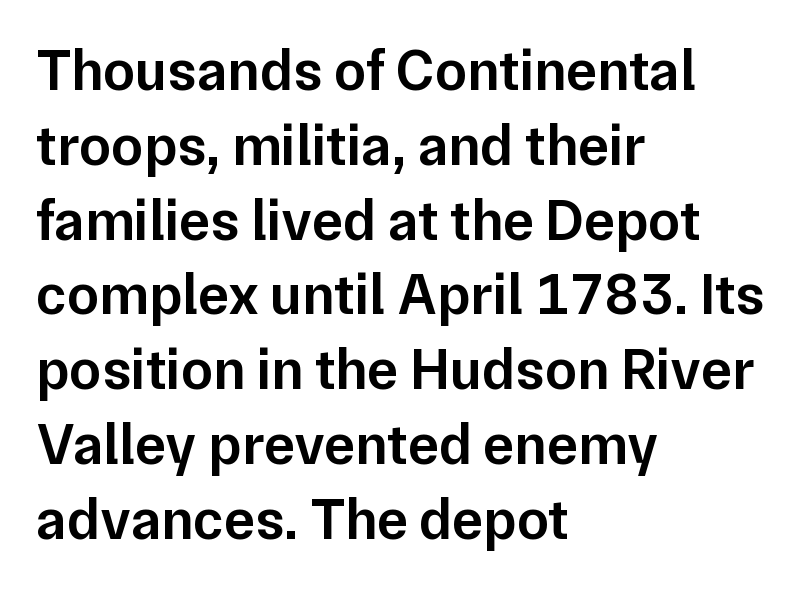
The image shows 58 px semibold sans-serif type, upright; set left-aligned, normal line spacing (1.29x), normal letter spacing, not underlined; low stroke contrast and a medium x-height.
